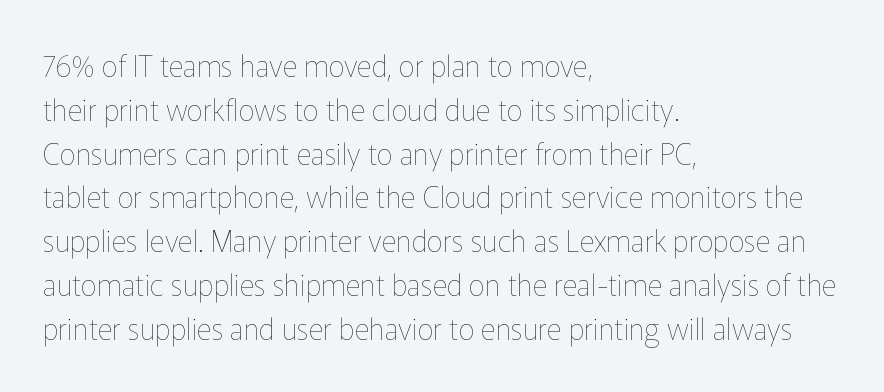
Caption: multi-line text, flush left, ragged right. A normal amount of white space separates one row of letters from the next. Stems and bowls with no extra thickness — not bold. How are the letters spaced? Ordinarily, with no added tracking.
